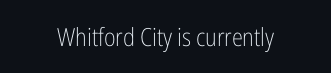
The image shows 25 px text type, upright; set centered, normal letter spacing, not underlined.
